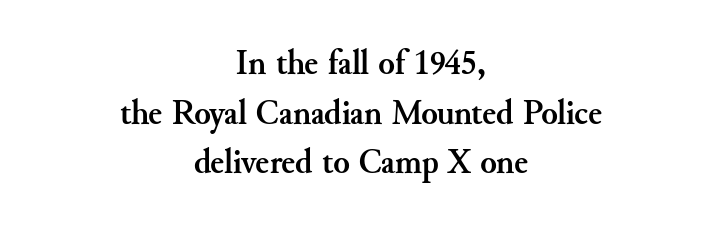
Q: Is the text bold? A: Yes.
Q: Is the text italic (slanted)? A: No, it is upright.
Q: Is the typeface a serif or a sans-serif typeface? A: Serif.
Q: Is the text underlined? A: No.
Q: How is the paragraph aligned? A: Centered.
Q: Is the spacing between letters normal or unusually wide? A: Normal.
Q: Is the spacing between lines tight, normal or loose? A: Normal.
Q: Width (condensed, normal, or wide)? A: Normal.
Q: Stroke contrast? A: Medium.
Q: x-height? A: Small.
Q: Monospaced? A: No.
